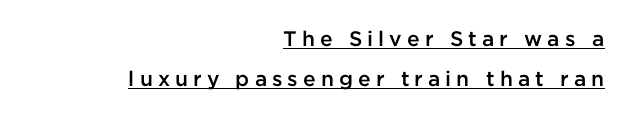
The image shows 21 px text type, upright; set right-aligned, line spacing 1.89x, unusually wide letter spacing (+0.24 em), underlined.
